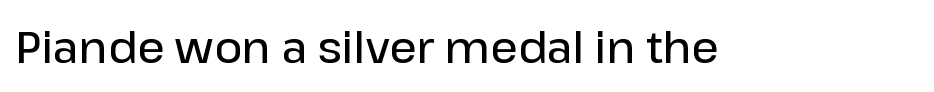
Q: Is the text bold? A: Semi-bold.
Q: Is the text italic (slanted)? A: No, it is upright.
Q: Is the typeface a serif or a sans-serif typeface? A: Sans-serif.
Q: Is the text underlined? A: No.
Q: Is the spacing between letters normal or unusually wide? A: Normal.
Q: Width (condensed, normal, or wide)? A: Normal.
Q: Stroke contrast? A: Low.
Q: x-height? A: Medium.
Q: Monospaced? A: No.
